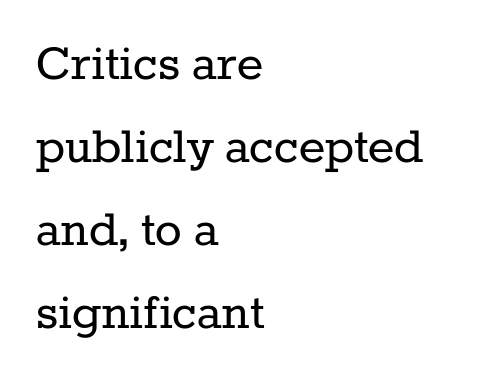
The image shows 56 px regular-weight serif type, upright; set left-aligned, normal line spacing (1.48x), normal letter spacing, not underlined; low stroke contrast and a medium x-height.
